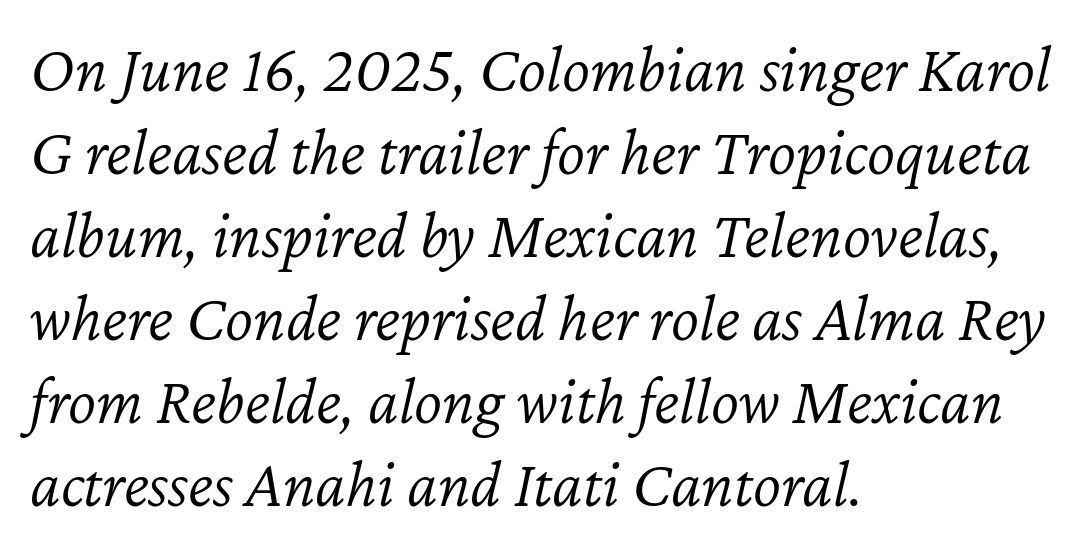
Horizontally, the lines are justified to the leading edge only. Observe the ordinary spacing: letters are neighbours, not strangers. Each row of text sits above clean, open space. Compared with ordinary roman type, these characters are visibly tilted. Letters have the restrained weight of plain body copy at most.
